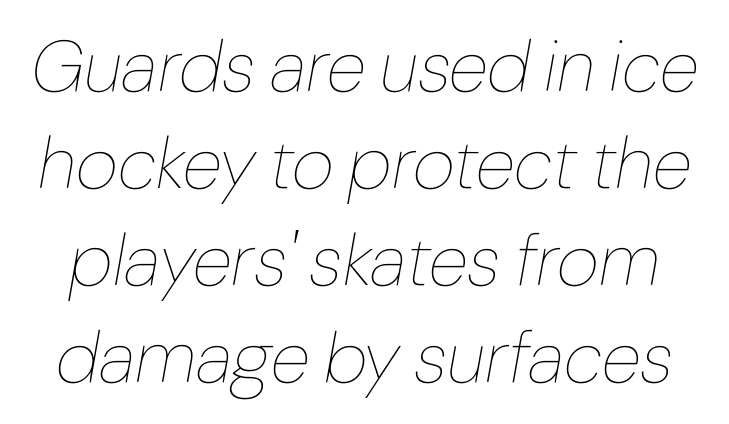
{"italic": "yes", "lean": "right", "slant_degrees": 10, "bold": "no", "weight": "thin", "width": "normal", "stroke_contrast": "low", "x_height": "medium", "monospaced": "no", "underline": "no", "line_spacing": "normal", "line_spacing_ratio": 1.33, "letter_spacing": "normal", "letter_spacing_em": 0.0, "glyph_px": 73}
